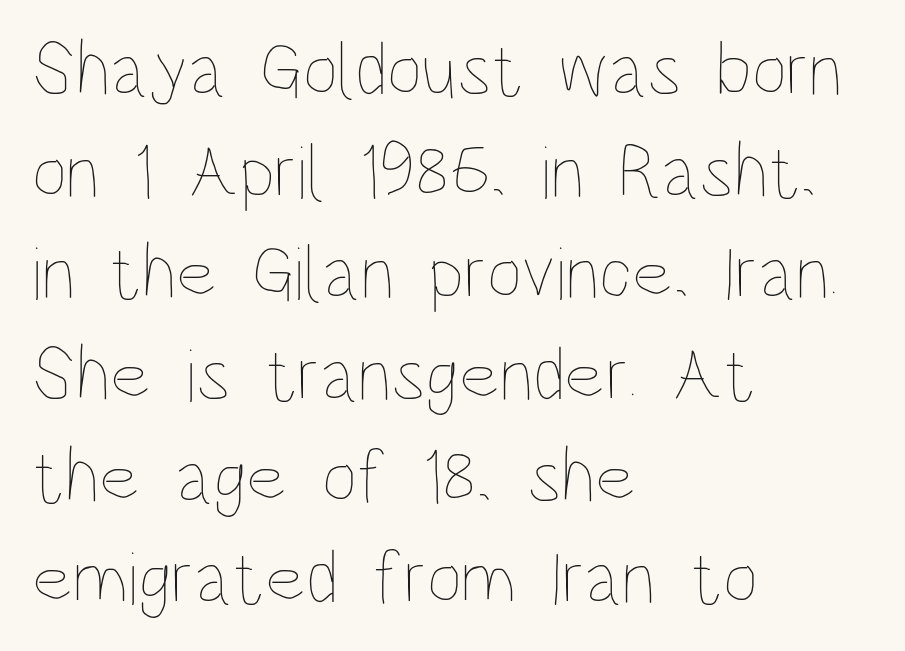
{"italic": "no", "bold": "no", "weight": "thin", "width": "condensed", "stroke_contrast": "low", "x_height": "large", "monospaced": "no", "underline": "no", "align": "left", "line_spacing": "normal", "line_spacing_ratio": 1.32, "letter_spacing": "normal", "letter_spacing_em": 0.0, "glyph_px": 77}
